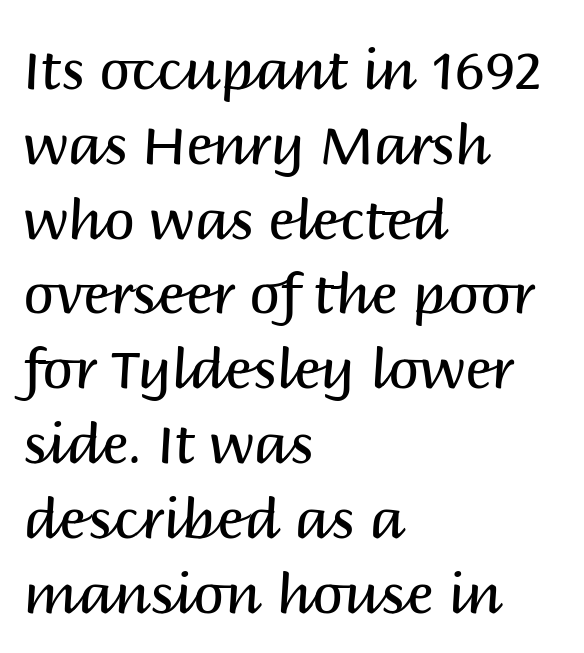
Q: Is the text bold? A: No.
Q: Is the text italic (slanted)? A: Yes.
Q: Is the typeface a serif or a sans-serif typeface? A: Sans-serif.
Q: Is the text underlined? A: No.
Q: How is the paragraph aligned? A: Left-aligned.
Q: Is the spacing between letters normal or unusually wide? A: Normal.
Q: Is the spacing between lines tight, normal or loose? A: Normal.
Q: Width (condensed, normal, or wide)? A: Normal.
Q: Stroke contrast? A: Medium.
Q: x-height? A: Large.
Q: Monospaced? A: No.
